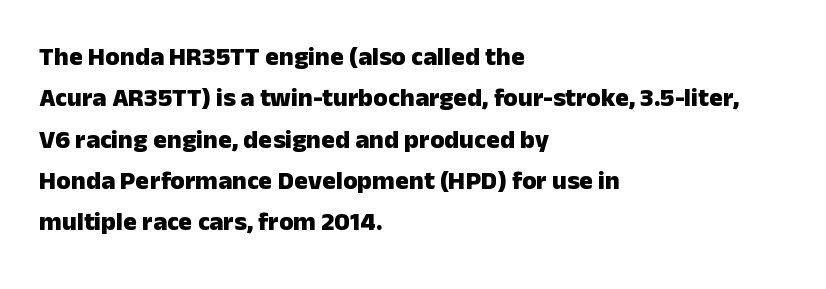
The image shows 26 px bold type, upright; set left-aligned, normal line spacing (1.59x), normal letter spacing, not underlined.
